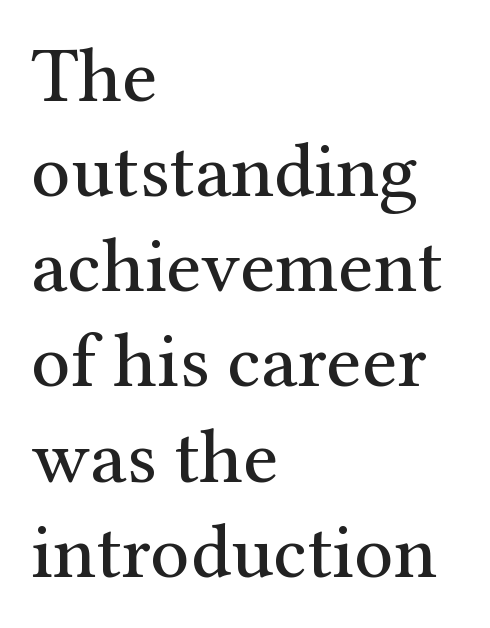
Q: Is the text bold? A: No.
Q: Is the text italic (slanted)? A: No, it is upright.
Q: Is the typeface a serif or a sans-serif typeface? A: Serif.
Q: Is the text underlined? A: No.
Q: How is the paragraph aligned? A: Left-aligned.
Q: Is the spacing between letters normal or unusually wide? A: Normal.
Q: Width (condensed, normal, or wide)? A: Normal.
Q: Stroke contrast? A: Medium.
Q: x-height? A: Medium.
Q: Monospaced? A: No.
